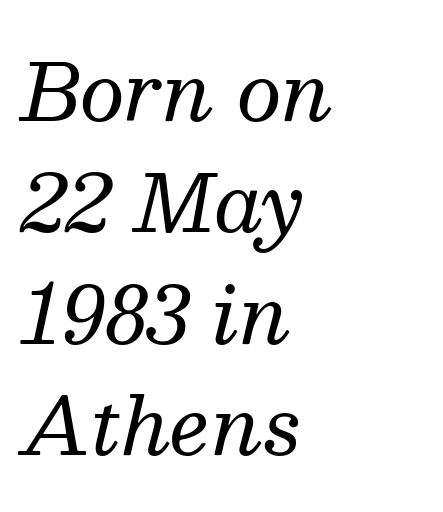
The image shows 79 px regular-weight serif type, italic (leaning right); set left-aligned, normal line spacing (1.41x), normal letter spacing, not underlined; medium stroke contrast and a medium x-height.
